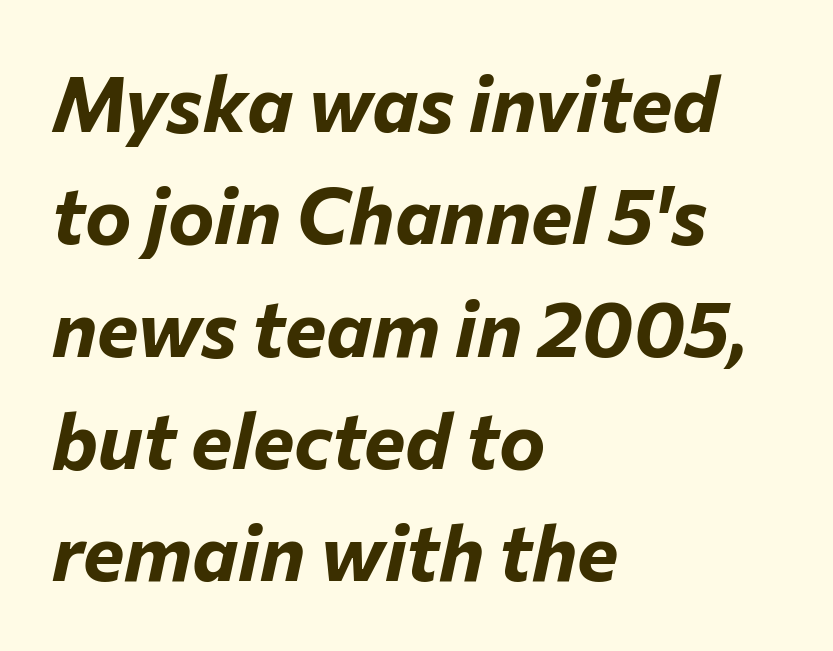
Horizontal bands of white between lines are of average thickness. The face used here is proportionally spaced, like ordinary book or web type. Descender tails drop into unmarked territory. The paragraph has a hard left edge and a soft right edge. A typesetter would call this zero additional tracking.
